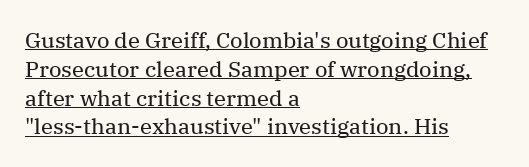
Q: Is the text bold? A: No.
Q: Is the text italic (slanted)? A: No, it is upright.
Q: Is the text underlined? A: Yes.
Q: How is the paragraph aligned? A: Left-aligned.
Q: Is the spacing between letters normal or unusually wide? A: Normal.
Q: Is the spacing between lines tight, normal or loose? A: Normal.
